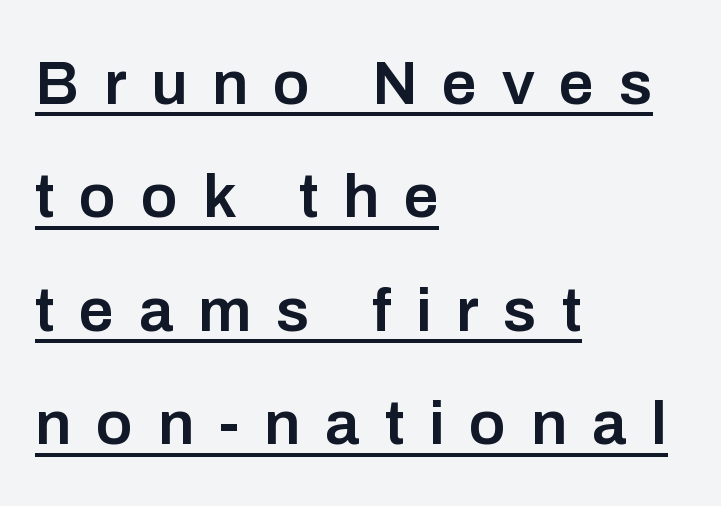
Q: Is the text bold? A: Semi-bold.
Q: Is the text italic (slanted)? A: No, it is upright.
Q: Is the typeface a serif or a sans-serif typeface? A: Sans-serif.
Q: Is the text underlined? A: Yes.
Q: How is the paragraph aligned? A: Left-aligned.
Q: Is the spacing between letters normal or unusually wide? A: Unusually wide.
Q: Width (condensed, normal, or wide)? A: Normal.
Q: Stroke contrast? A: Low.
Q: x-height? A: Medium.
Q: Monospaced? A: No.
